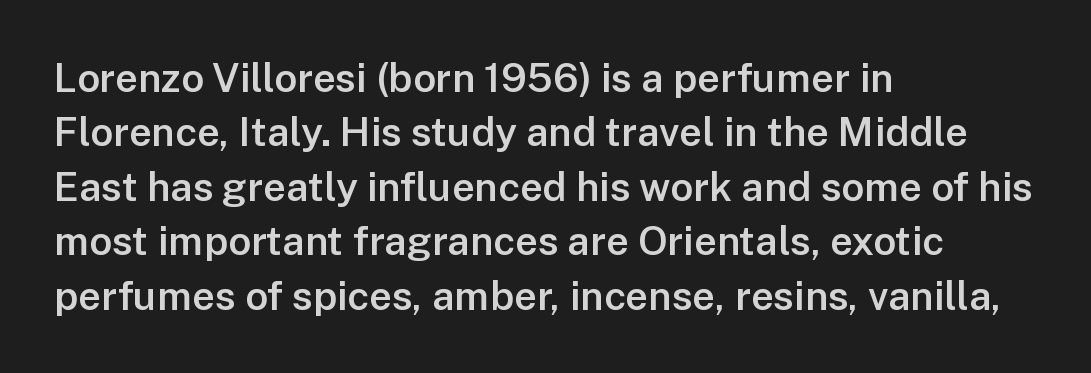
The image shows 40 px semibold sans-serif type, upright; set left-aligned, normal line spacing (1.36x), normal letter spacing, not underlined; low stroke contrast and a medium x-height.
